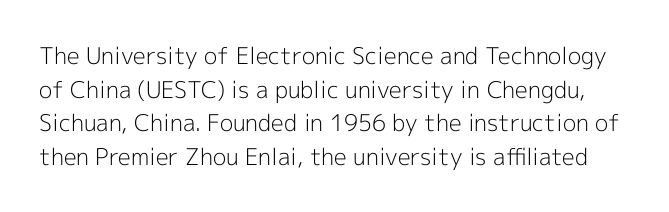
Default kerning and tracking; the words read as compact shapes. Weight: not bold — regular or lighter. Every character sits straight up, as roman type does. The rendering uses a moderate line-height, typical for paragraphs.
